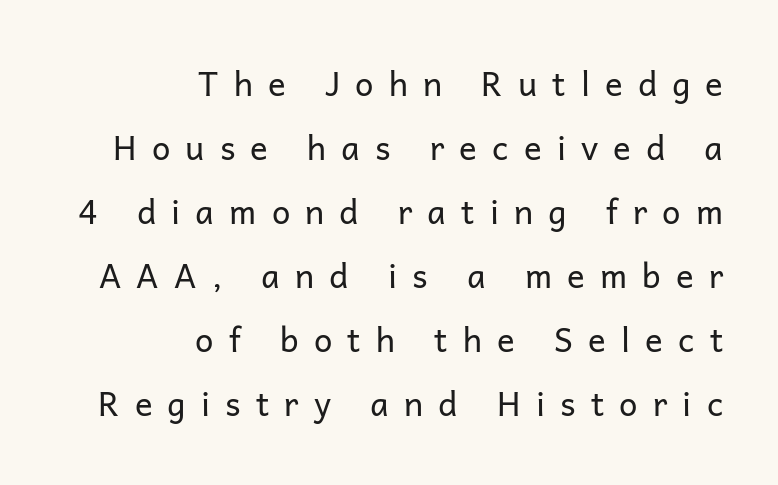
Think of a printed novel: that variable character pitch is what you see here. Right-aligned paragraph, ragged on the left. Leading is clearly above the norm, producing a sparse column. The axis of the letterforms is exactly vertical.
